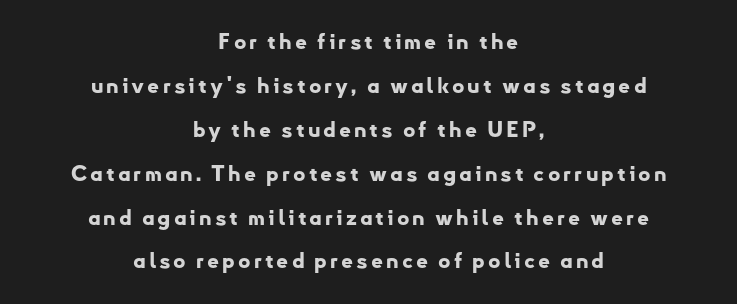
{"italic": "no", "bold": "yes", "underline": "no", "align": "center", "line_spacing": "loose", "line_spacing_ratio": 2.09, "glyph_px": 21}
